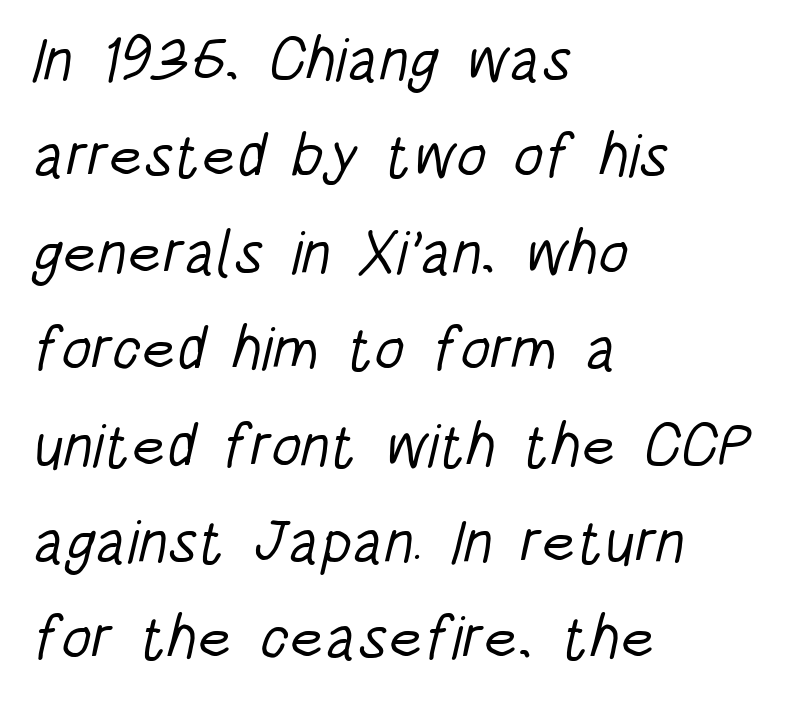
The image shows 61 px light, condensed sans-serif type; set left-aligned, normal line spacing (1.58x), normal letter spacing, not underlined; low stroke contrast and a large x-height.
